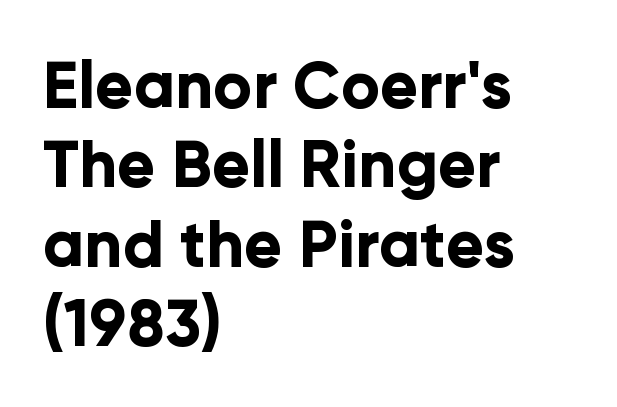
Q: Is the text bold? A: Yes.
Q: Is the text italic (slanted)? A: No, it is upright.
Q: Is the typeface a serif or a sans-serif typeface? A: Sans-serif.
Q: Is the text underlined? A: No.
Q: How is the paragraph aligned? A: Left-aligned.
Q: Is the spacing between letters normal or unusually wide? A: Normal.
Q: Width (condensed, normal, or wide)? A: Normal.
Q: Stroke contrast? A: Low.
Q: x-height? A: Medium.
Q: Monospaced? A: No.
